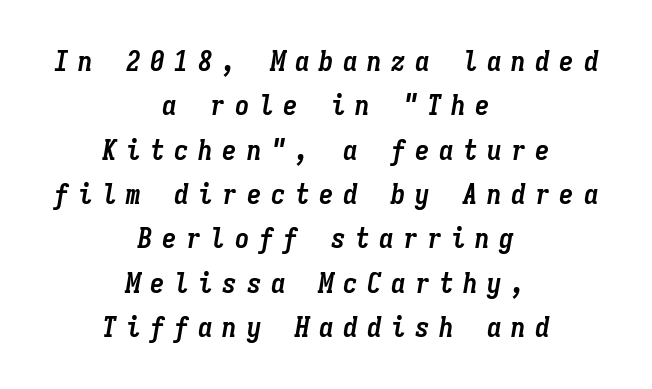
A clean baseline with only descenders dipping below it. Is this a fixed-width face? Yes — each glyph sits in an identical cell. The rendering applies a slant to the glyphs. Line spacing here is normal.
